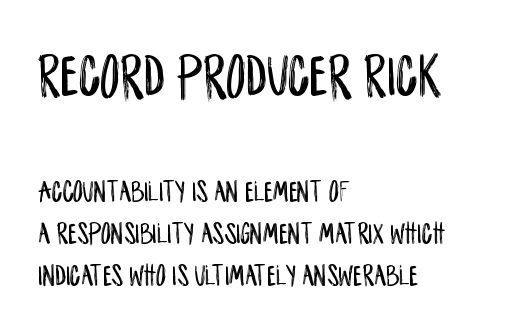
Q: Is the text italic (slanted)? A: No, it is upright.
Q: Is the typeface a serif or a sans-serif typeface? A: Sans-serif.
Q: Is the text underlined? A: No.
Q: How is the paragraph aligned? A: Left-aligned.
Q: Is the spacing between letters normal or unusually wide? A: Normal.
Q: Is the spacing between lines tight, normal or loose? A: Normal.
Q: Which block of text is set in a larger size, the first (top) or the second (bottom)? A: The first (top) one.
Q: Width (condensed, normal, or wide)? A: Condensed.
Q: Stroke contrast? A: Low.
Q: x-height? A: Large.
Q: Monospaced? A: No.
